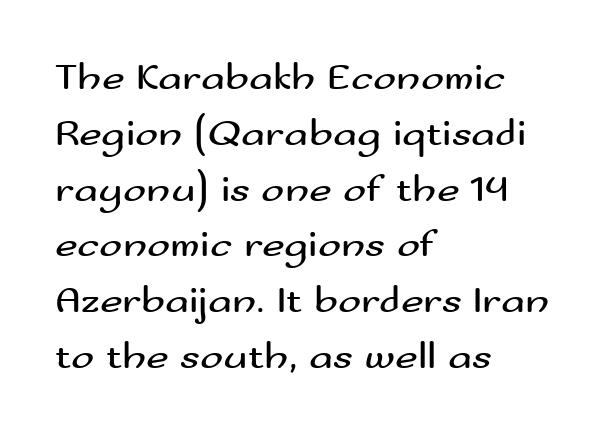
{"serif": "no", "italic": "no", "bold": "no", "weight": "regular", "width": "wide", "stroke_contrast": "medium", "x_height": "small", "monospaced": "no", "underline": "no", "align": "left", "line_spacing": "normal", "line_spacing_ratio": 1.43, "letter_spacing": "normal", "letter_spacing_em": 0.0, "glyph_px": 39}
